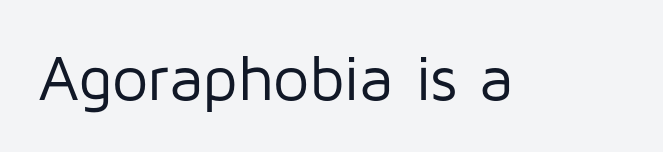
Standard letterfit; no display-style spreading of the glyphs. Nothing sits at the stroke ends, so this counts as sans-serif. Each row of text sits above clean, open space. Weight: not bold — regular or lighter.
